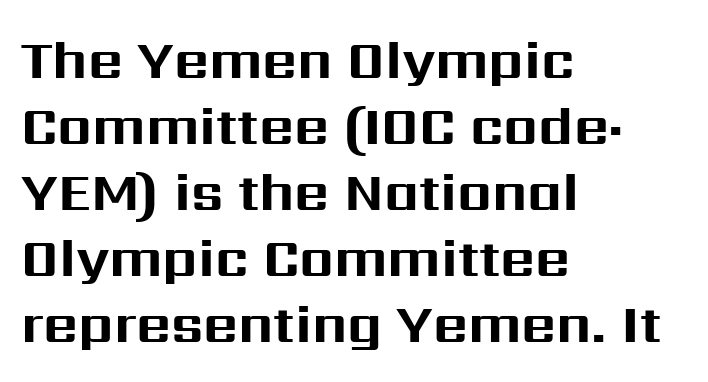
Q: Is the text bold? A: Yes.
Q: Is the text italic (slanted)? A: No, it is upright.
Q: Is the typeface a serif or a sans-serif typeface? A: Sans-serif.
Q: Is the text underlined? A: No.
Q: How is the paragraph aligned? A: Left-aligned.
Q: Is the spacing between letters normal or unusually wide? A: Normal.
Q: Width (condensed, normal, or wide)? A: Normal.
Q: Stroke contrast? A: Medium.
Q: x-height? A: Medium.
Q: Monospaced? A: No.
